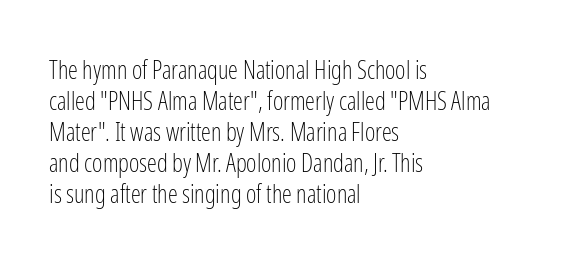
The image shows 25 px text type, upright; set left-aligned, line spacing 1.24x, normal letter spacing, not underlined.
